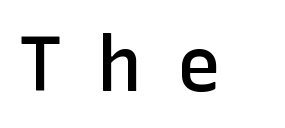
Bare-footed words on every line. Style check: upright. Stroke thickness is moderately raised; the sample reads as semibold. Letter spacing: wide. The passage shown is typeset with a sans-serif family.
